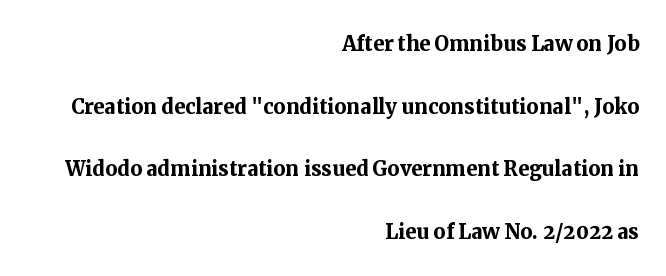
The image shows 27 px bold type, upright; set right-aligned, loose line spacing (2.32x), normal letter spacing, not underlined.
